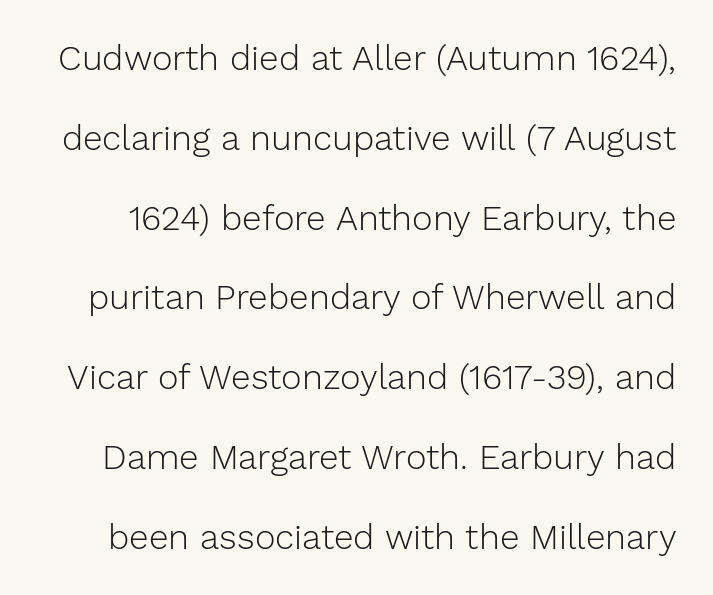
Q: Is the text bold? A: No.
Q: Is the text italic (slanted)? A: No, it is upright.
Q: Is the typeface a serif or a sans-serif typeface? A: Sans-serif.
Q: Is the text underlined? A: No.
Q: Is the spacing between letters normal or unusually wide? A: Normal.
Q: Is the spacing between lines tight, normal or loose? A: Loose.
Q: Width (condensed, normal, or wide)? A: Normal.
Q: Stroke contrast? A: Low.
Q: x-height? A: Medium.
Q: Monospaced? A: No.
